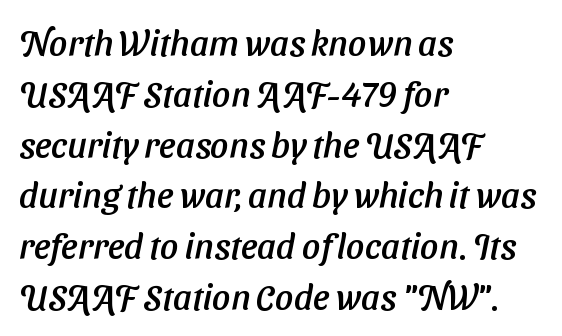
The image shows 36 px sans-serif type; set left-aligned, normal line spacing (1.41x), normal letter spacing, not underlined; low stroke contrast and a medium x-height.
